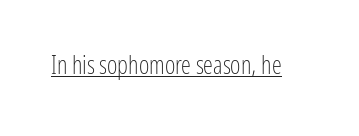
Q: Is the text bold? A: No.
Q: Is the text italic (slanted)? A: No, it is upright.
Q: Is the text underlined? A: Yes.
Q: Is the spacing between letters normal or unusually wide? A: Normal.
